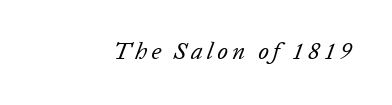
Q: Is the text bold? A: No.
Q: Is the text italic (slanted)? A: Yes, it leans right by about 20 degrees.
Q: Is the text underlined? A: No.
